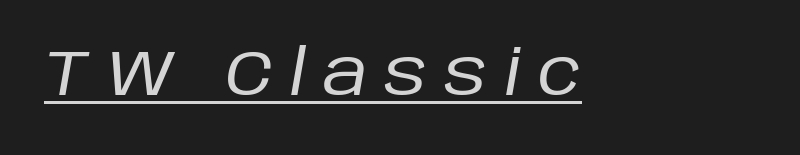
The image shows 63 px regular-weight type, italic (leaning right); set unusually wide letter spacing (+0.26 em), underlined; low stroke contrast and a large x-height.
